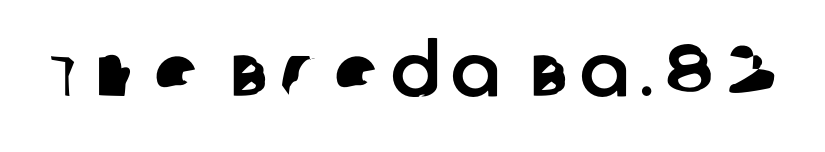
{"serif": "no", "width": "normal", "stroke_contrast": "low", "x_height": "large", "monospaced": "no", "underline": "no", "glyph_px": 73}
